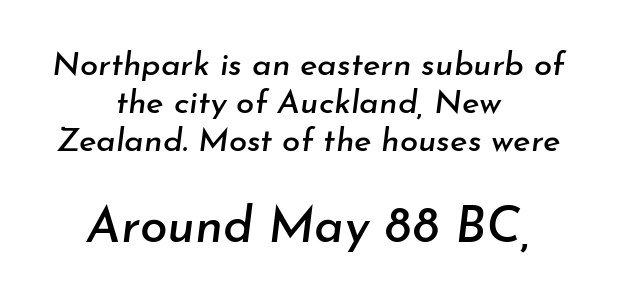
The image shows 50 px text type, italic (leaning right); set centered, tight line spacing (1.15x), normal letter spacing, not underlined; the second (bottom) block is 1.52x larger; low stroke contrast and a small x-height.
